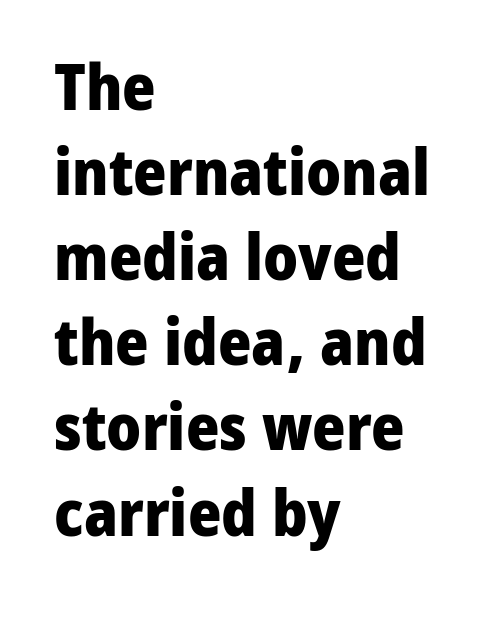
Nope, not italic — everything's standing straight. Tracking value appears to be zero — textbook default spacing. Looks like regular typesetting: each glyph gets only the width it needs. On the weight axis this lands at bold, roughly 700.
